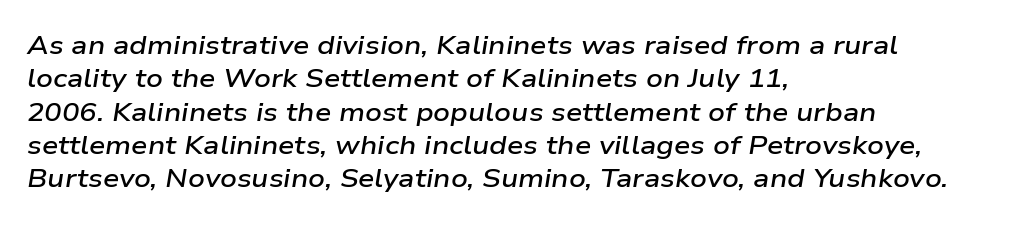
The image shows 26 px text type, italic (leaning right); set left-aligned, normal line spacing (1.28x), normal letter spacing, not underlined.
